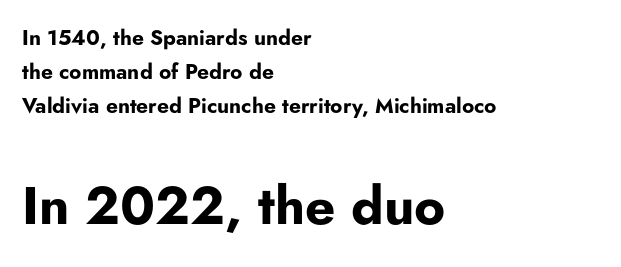
The image shows 53 px bold sans-serif type, upright; set left-aligned, normal line spacing (1.63x), normal letter spacing, not underlined; the second (bottom) block is 2.52x larger; low stroke contrast and a small x-height.
